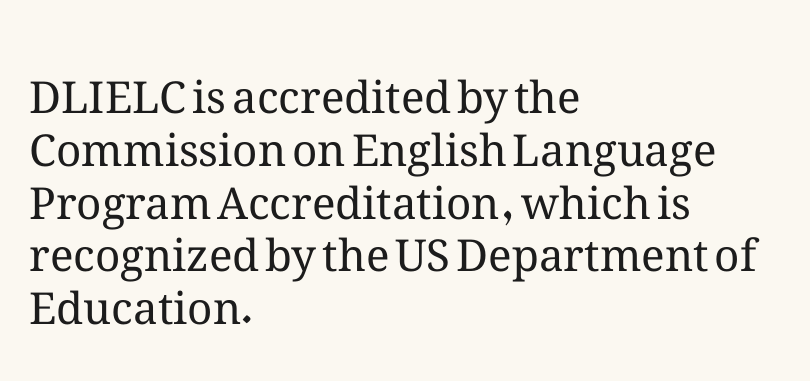
Q: Is the text bold? A: No.
Q: Is the text italic (slanted)? A: No, it is upright.
Q: Is the text underlined? A: No.
Q: How is the paragraph aligned? A: Left-aligned.
Q: Is the spacing between letters normal or unusually wide? A: Normal.
Q: Width (condensed, normal, or wide)? A: Normal.
Q: Stroke contrast? A: Medium.
Q: x-height? A: Medium.
Q: Monospaced? A: No.
